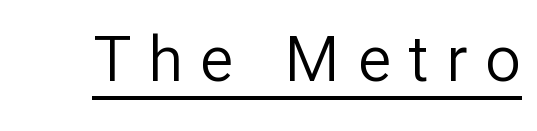
The image shows 63 px regular-weight sans-serif type, upright; set unusually wide letter spacing (+0.28 em), underlined; low stroke contrast and a medium x-height.
